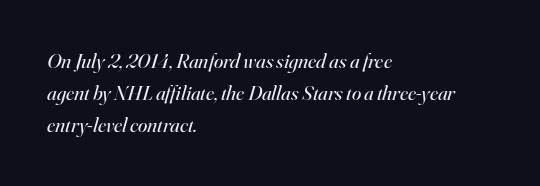
Think standard paragraph weight, or any step lighter than that. The lettering tilts uniformly, giving the passage an italic look. Spacing between characters is what you'd get straight out of the box. The foot of each line stays bare and open. Line beginnings align vertically; line endings do not.
